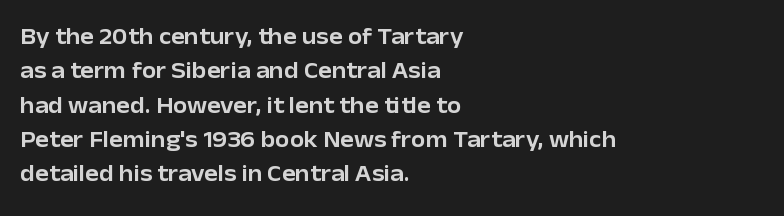
The image shows 23 px text type, upright; set left-aligned, normal line spacing (1.49x), normal letter spacing, not underlined.
